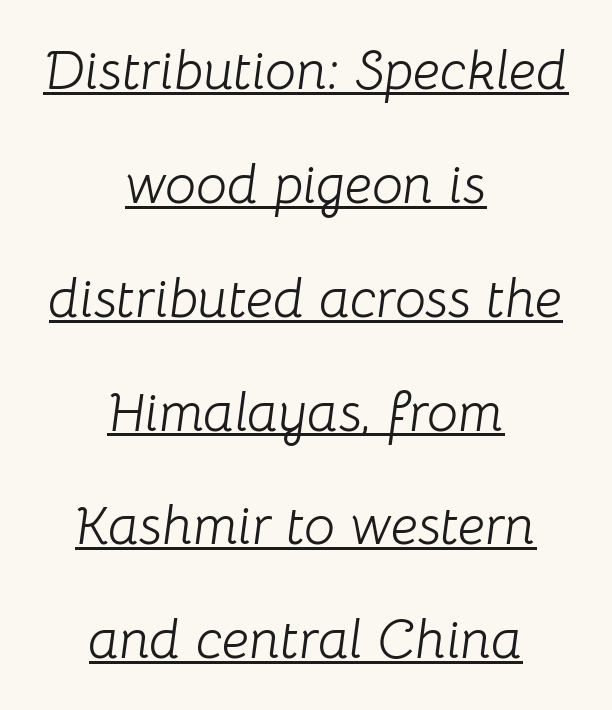
Short note: letters normally spaced. Descenders here cross a horizontal rule under the line. Leftover space on each line is divided equally before and after the words. Do the characters align in a grid? No, the font is proportional.
